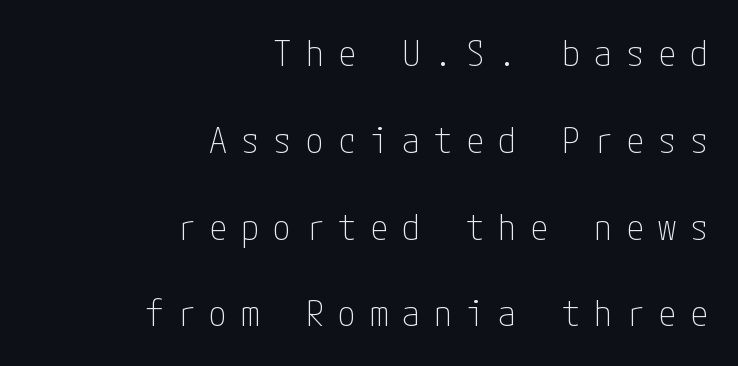
The image shows 36 px thin, condensed sans-serif type, upright; set right-aligned, loose line spacing (2.41x), unusually wide letter spacing (+0.39 em), not underlined; low stroke contrast and a medium x-height.
